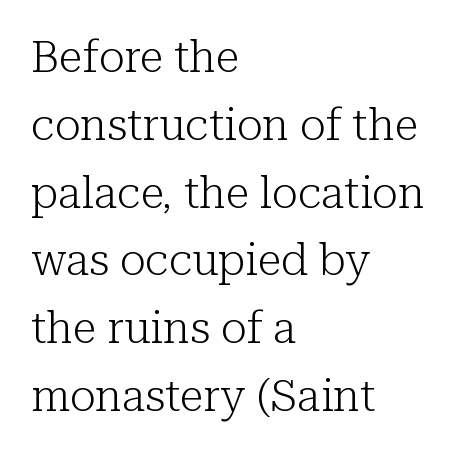
A clean baseline with only descenders dipping below it. Where is the straight margin? On the left. Posture: upright roman. This sample uses plain, unmodified letter spacing. Regarding serifs, this sample has them. The rendering uses natural spacing where letterforms have individual widths.
